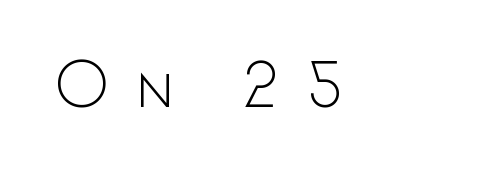
There is plenty of visible air inserted between adjacent glyphs. If you drew a line through each stem, it would be perfectly vertical. The typeface has the unassuming heft of standard copy or less. Unlike a traditional serif, this face leaves its strokes unadorned. Beneath every word, the page is bare. Note the varied advance widths — an 'i' is clearly narrower than an 'm'.
